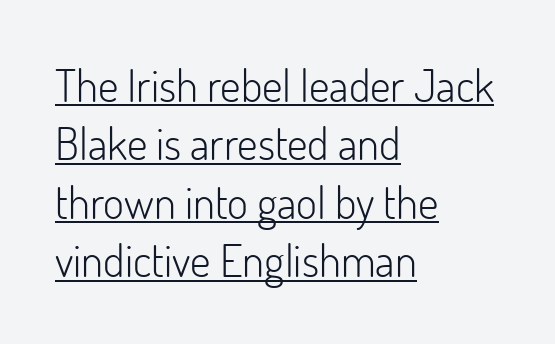
The designer left line spacing at the default. Weight: regular or lighter. A baseline rule has been typeset under these characters. Inter-character spacing is left at the font's built-in metrics. Regarding serifs, this sample does without them.
